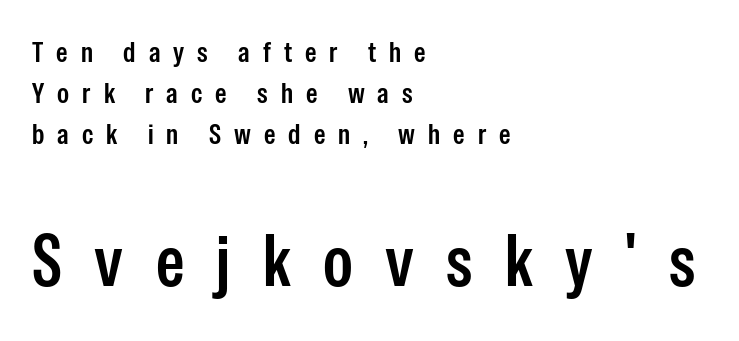
Q: Is the text bold? A: Semi-bold.
Q: Is the text italic (slanted)? A: No, it is upright.
Q: Is the typeface a serif or a sans-serif typeface? A: Sans-serif.
Q: Is the text underlined? A: No.
Q: How is the paragraph aligned? A: Left-aligned.
Q: Is the spacing between letters normal or unusually wide? A: Unusually wide.
Q: Is the spacing between lines tight, normal or loose? A: Normal.
Q: Which block of text is set in a larger size, the first (top) or the second (bottom)? A: The second (bottom) one.
Q: Width (condensed, normal, or wide)? A: Condensed.
Q: Stroke contrast? A: Low.
Q: x-height? A: Medium.
Q: Monospaced? A: No.
